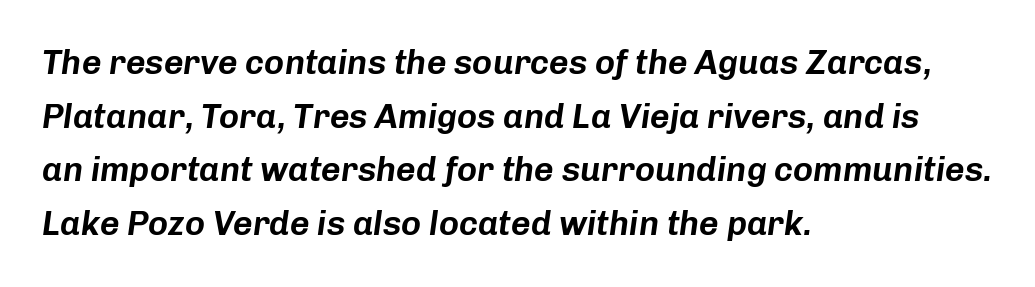
Q: Is the text italic (slanted)? A: Yes, it leans right by about 8 degrees.
Q: Is the text underlined? A: No.
Q: How is the paragraph aligned? A: Left-aligned.
Q: Is the spacing between letters normal or unusually wide? A: Normal.
Q: Is the spacing between lines tight, normal or loose? A: Normal.
Q: Width (condensed, normal, or wide)? A: Normal.
Q: Stroke contrast? A: Low.
Q: x-height? A: Medium.
Q: Monospaced? A: No.
